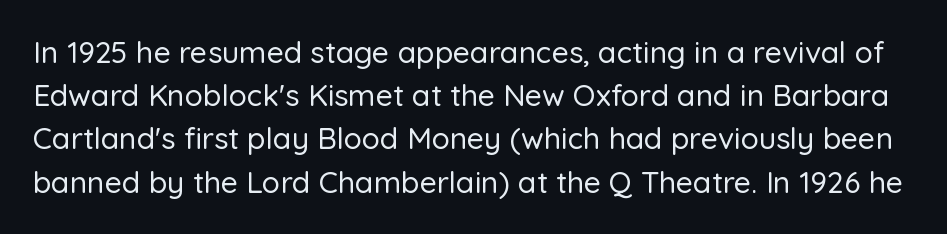
The image shows 30 px sans-serif type, upright; set normal line spacing (1.44x), normal letter spacing, not underlined; low stroke contrast and a medium x-height.
